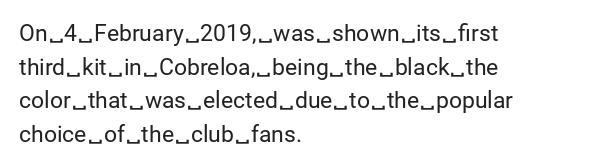
{"italic": "no", "bold": "no", "underline": "no", "align": "left", "line_spacing": "normal", "line_spacing_ratio": 1.46, "letter_spacing": "normal", "letter_spacing_em": 0.0, "glyph_px": 23}
